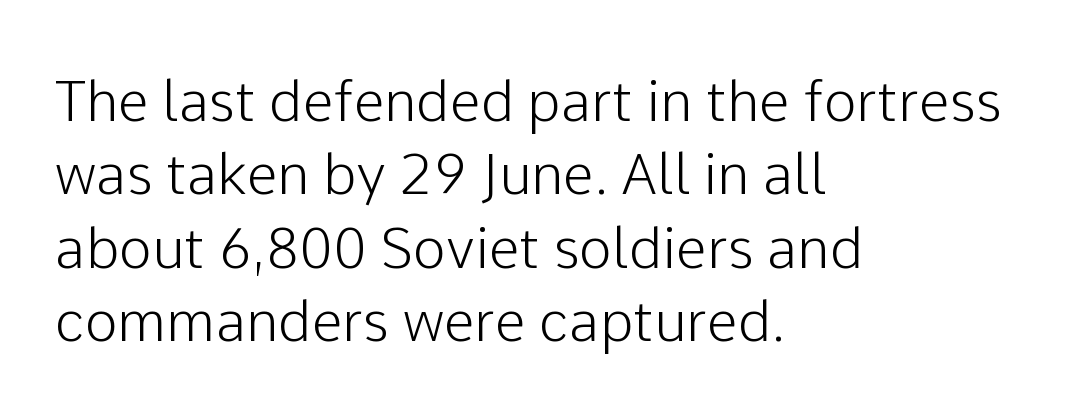
The image shows 56 px sans-serif type, upright; set left-aligned, normal line spacing (1.31x), normal letter spacing, not underlined; low stroke contrast and a medium x-height.
